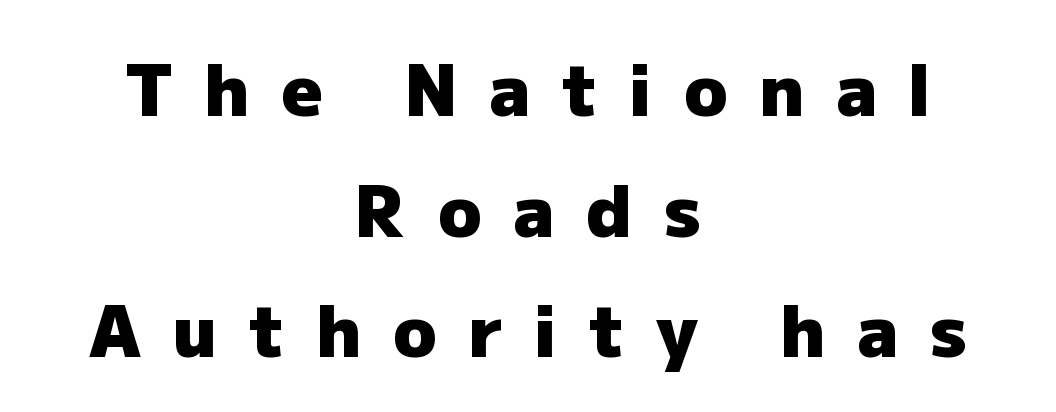
{"serif": "no", "italic": "no", "bold": "yes", "weight": "heavy", "width": "normal", "stroke_contrast": "low", "x_height": "medium", "monospaced": "no", "underline": "no", "align": "center", "line_spacing": "normal", "line_spacing_ratio": 1.7, "letter_spacing": "wide", "letter_spacing_em": 0.45, "glyph_px": 71}
